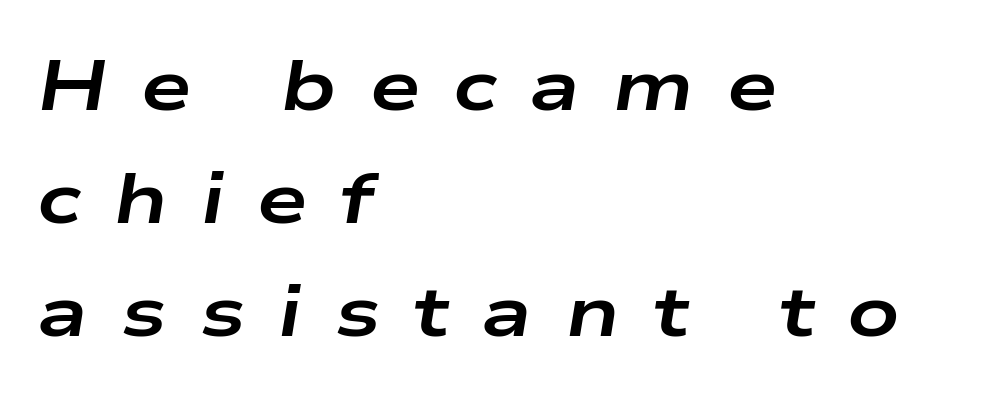
Q: Is the text bold? A: Yes.
Q: Is the text italic (slanted)? A: Yes, it leans right by about 9 degrees.
Q: Is the text underlined? A: No.
Q: How is the paragraph aligned? A: Left-aligned.
Q: Is the spacing between letters normal or unusually wide? A: Unusually wide.
Q: Is the spacing between lines tight, normal or loose? A: Normal.
Q: Width (condensed, normal, or wide)? A: Wide.
Q: Stroke contrast? A: Low.
Q: x-height? A: Medium.
Q: Monospaced? A: No.
